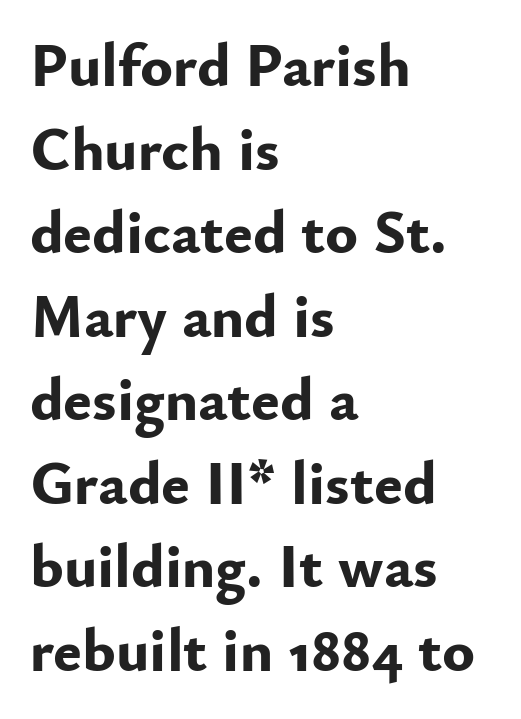
The image shows 61 px bold sans-serif type, upright; set left-aligned, normal line spacing (1.37x), normal letter spacing, not underlined; low stroke contrast and a small x-height.
